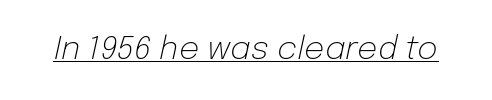
Nothing heavy about these letters — not bold at all. Quick note: italic. The rendering uses natural spacing where letterforms have individual widths. Does a line run under the words? Yes, clearly. Look at the tracking — it's just the regular setting, nothing added.
